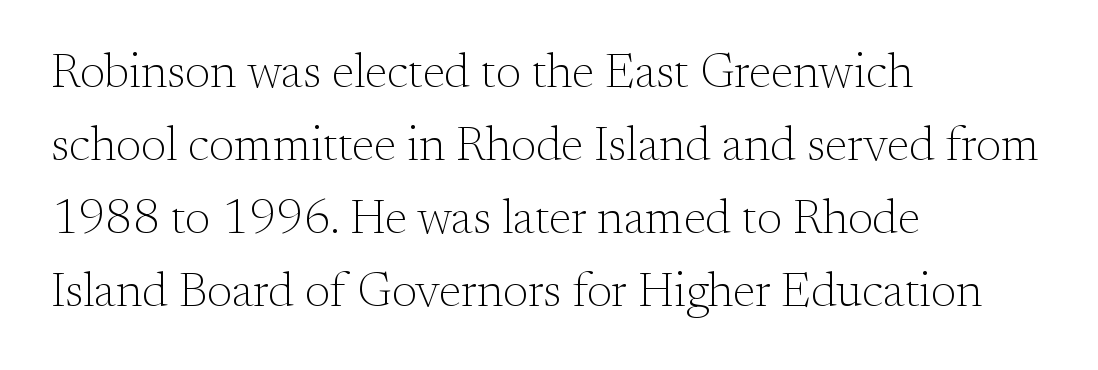
Line starts are locked; line ends wander. Note the varied advance widths — an 'i' is clearly narrower than an 'm'. Letter spacing: default. You can tell from the footed stems that serif type was used. Letters have the restrained weight of plain body copy at most.
